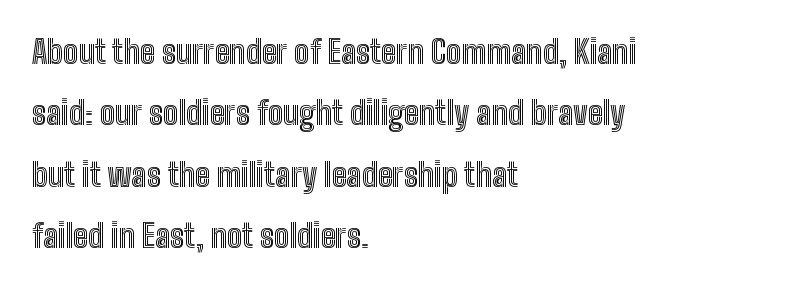
Leading: increased. Characters remain perfectly vertical along every line. Letters rest on an invisible, unmarked baseline. The paragraph has a hard left edge and a soft right edge. The face used here is proportionally spaced, like ordinary book or web type. Here the glyphs are tracked normally, forming tight word shapes.
